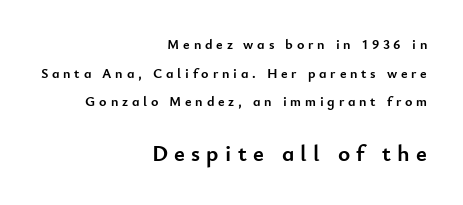
The image shows 23 px bold type, upright; set right-aligned, loose line spacing (2.04x), unusually wide letter spacing (+0.27 em), not underlined; the second (bottom) block is 1.64x larger.
